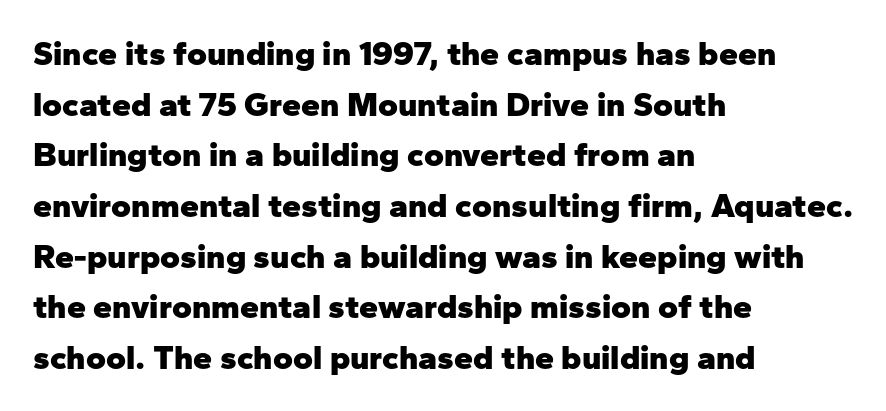
{"serif": "no", "italic": "no", "bold": "yes", "weight": "heavy", "width": "normal", "stroke_contrast": "low", "x_height": "medium", "monospaced": "no", "underline": "no", "align": "left", "line_spacing": "normal", "line_spacing_ratio": 1.49, "letter_spacing": "normal", "letter_spacing_em": 0.0, "glyph_px": 34}
